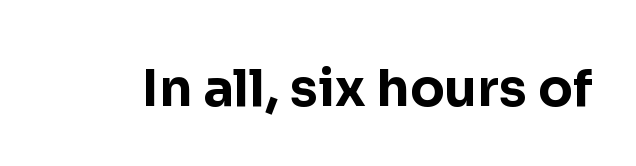
Q: Is the text bold? A: Yes.
Q: Is the text italic (slanted)? A: No, it is upright.
Q: Is the typeface a serif or a sans-serif typeface? A: Sans-serif.
Q: Is the text underlined? A: No.
Q: Is the spacing between letters normal or unusually wide? A: Normal.
Q: Width (condensed, normal, or wide)? A: Normal.
Q: Stroke contrast? A: Low.
Q: x-height? A: Medium.
Q: Monospaced? A: No.
